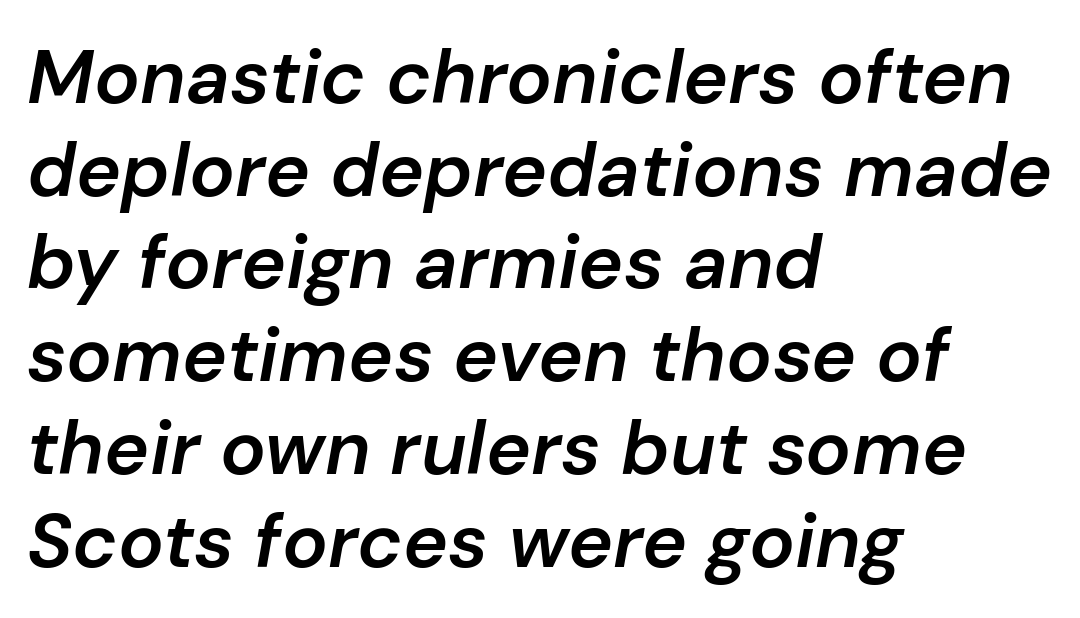
The image shows 76 px semibold type, italic (leaning right); set left-aligned, line spacing 1.22x, normal letter spacing, not underlined; low stroke contrast and a medium x-height.
